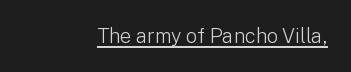
Between one letter and the next there's only the usual sliver of space. A roman cut, with each character standing at attention. The rendered words wear a rule along their underside. Heaviness? Minimal to ordinary, like unemphasized prose.
